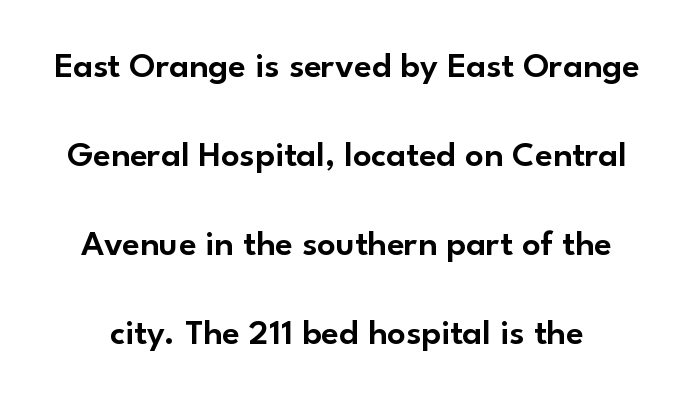
{"serif": "no", "italic": "no", "width": "normal", "stroke_contrast": "low", "x_height": "small", "monospaced": "no", "underline": "no", "line_spacing": "loose", "line_spacing_ratio": 2.47, "letter_spacing": "normal", "letter_spacing_em": 0.0, "glyph_px": 36}
